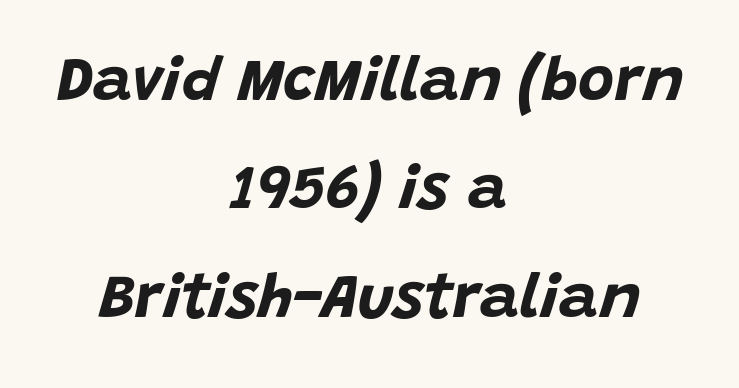
Casual observation: everything's sitting right in the middle. Proportional: the letters do not fall into vertical columns. Strokes here are thick enough to call this a true bold. Compared with ordinary roman type, these characters are visibly tilted. Any mark beneath the type? The region is blank. In terms of letterspacing, this is plain default setting.
